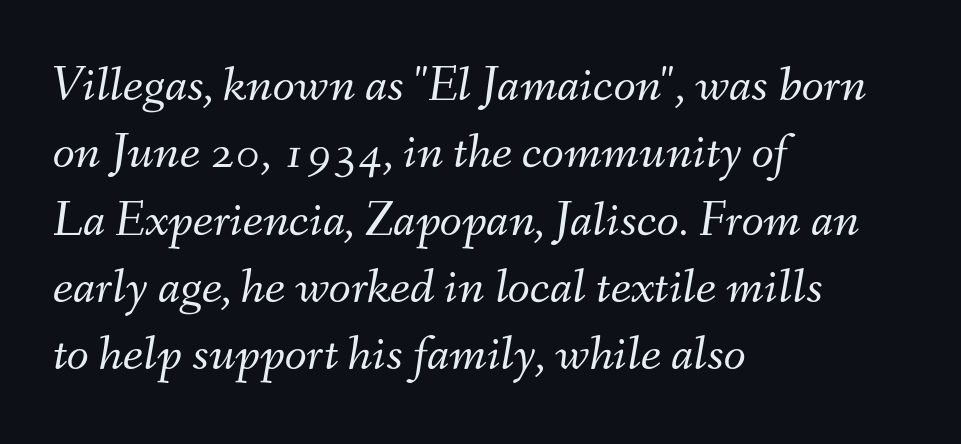
Q: Is the text bold? A: No.
Q: Is the text italic (slanted)? A: Yes, it leans right by about 9 degrees.
Q: Is the text underlined? A: No.
Q: How is the paragraph aligned? A: Left-aligned.
Q: Is the spacing between letters normal or unusually wide? A: Normal.
Q: Is the spacing between lines tight, normal or loose? A: Normal.
Q: Width (condensed, normal, or wide)? A: Normal.
Q: Stroke contrast? A: Medium.
Q: x-height? A: Small.
Q: Monospaced? A: No.
